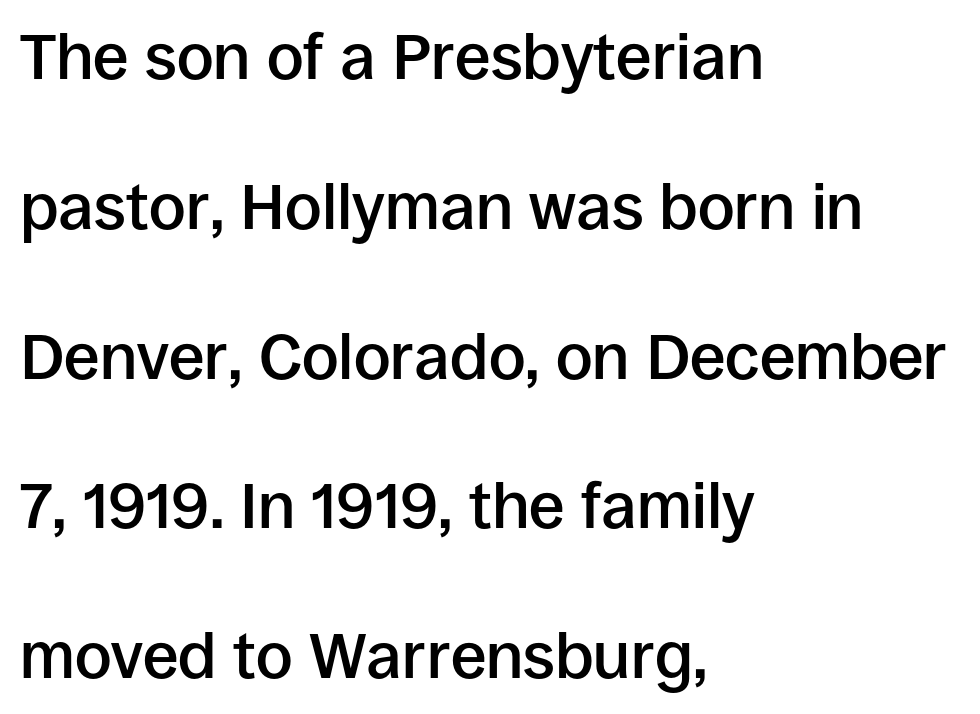
{"serif": "no", "italic": "no", "bold": "semi", "weight": "semibold", "width": "normal", "stroke_contrast": "low", "x_height": "large", "monospaced": "no", "underline": "no", "align": "left", "line_spacing": "loose", "line_spacing_ratio": 2.34, "letter_spacing": "normal", "letter_spacing_em": 0.0, "glyph_px": 64}
